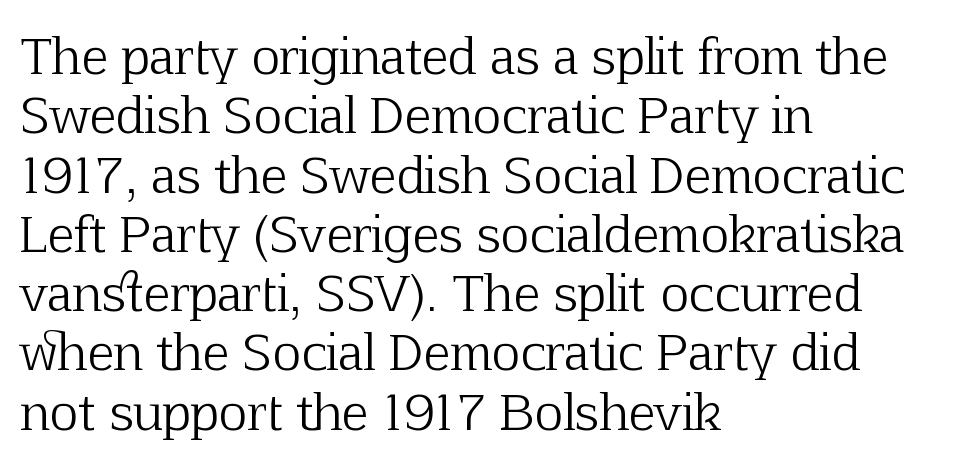
This is roman type, the default non-slanted kind. Check where the strokes stop: tiny serifs finish them off. The text block is weighted toward the left margin, trailing off unevenly rightward. Decoration check: the copy has no underline.
